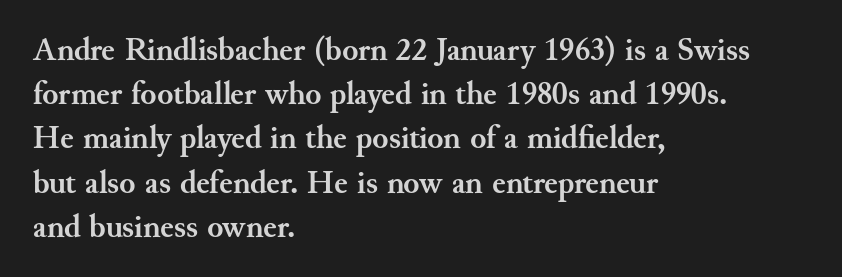
Each new line begins a customary step beneath the previous one. Only glyphs here, with clear space below each row. Notice how thick the strokes are: this is what a full bold looks like. Characters remain perfectly vertical along every line. The characters display serif detailing at their extremities. Each letter keeps its own natural width here, so spacing adapts to shape.
